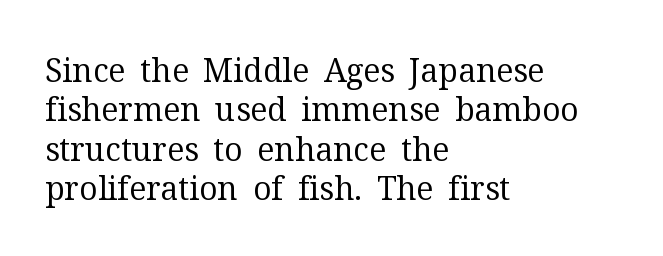
Q: Is the text bold? A: No.
Q: Is the text italic (slanted)? A: No, it is upright.
Q: Is the typeface a serif or a sans-serif typeface? A: Serif.
Q: Is the text underlined? A: No.
Q: How is the paragraph aligned? A: Left-aligned.
Q: Is the spacing between letters normal or unusually wide? A: Normal.
Q: Width (condensed, normal, or wide)? A: Normal.
Q: Stroke contrast? A: Medium.
Q: x-height? A: Medium.
Q: Monospaced? A: No.
